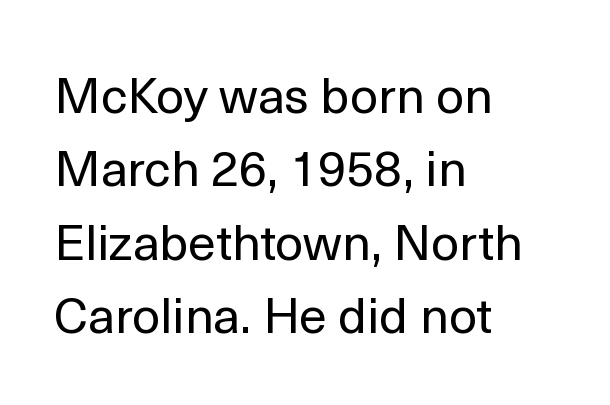
Q: Is the text bold? A: No.
Q: Is the text italic (slanted)? A: No, it is upright.
Q: Is the typeface a serif or a sans-serif typeface? A: Sans-serif.
Q: Is the text underlined? A: No.
Q: How is the paragraph aligned? A: Left-aligned.
Q: Is the spacing between letters normal or unusually wide? A: Normal.
Q: Is the spacing between lines tight, normal or loose? A: Normal.
Q: Width (condensed, normal, or wide)? A: Normal.
Q: x-height? A: Medium.
Q: Monospaced? A: No.
